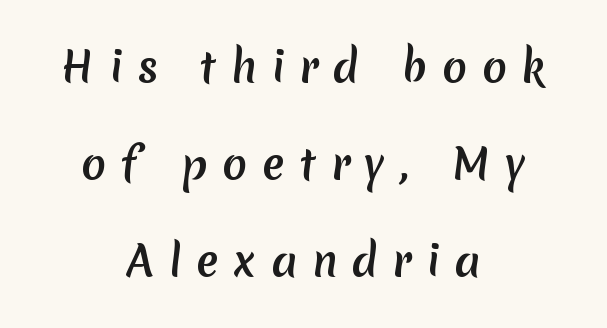
Q: Is the typeface a serif or a sans-serif typeface? A: Sans-serif.
Q: Is the text underlined? A: No.
Q: How is the paragraph aligned? A: Centered.
Q: Is the spacing between letters normal or unusually wide? A: Unusually wide.
Q: Is the spacing between lines tight, normal or loose? A: Loose.
Q: Width (condensed, normal, or wide)? A: Normal.
Q: Stroke contrast? A: Medium.
Q: x-height? A: Medium.
Q: Monospaced? A: No.
